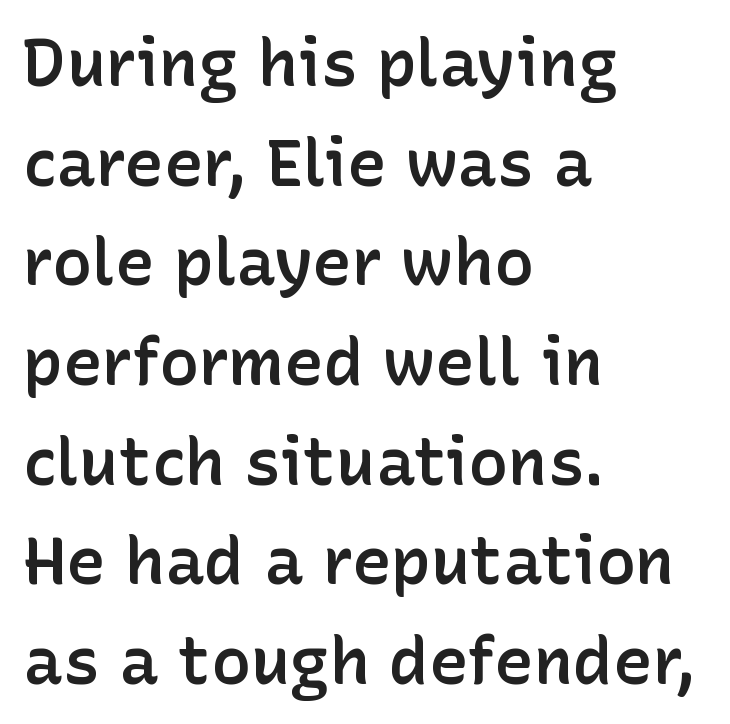
The image shows 66 px semibold sans-serif type, upright; set left-aligned, normal line spacing (1.51x), normal letter spacing, not underlined; low stroke contrast and a medium x-height.
